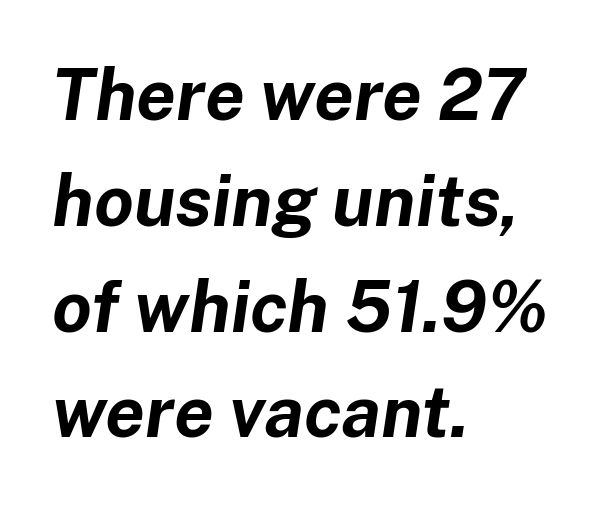
The image shows 71 px bold type, italic (leaning right); set left-aligned, normal line spacing (1.49x), normal letter spacing, not underlined; low stroke contrast and a medium x-height.
